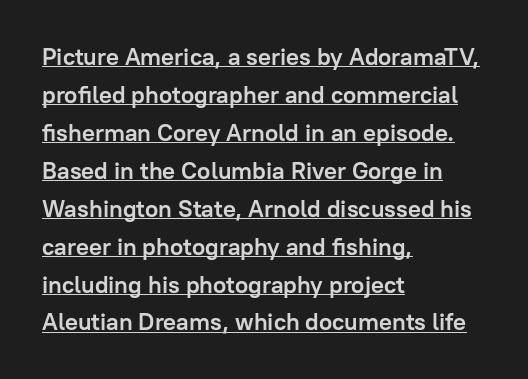
{"italic": "no", "bold": "yes", "underline": "yes", "align": "left", "line_spacing": "normal", "line_spacing_ratio": 1.58, "letter_spacing": "normal", "letter_spacing_em": 0.0, "glyph_px": 24}
